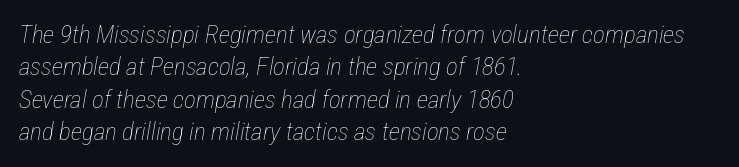
Q: Is the text bold? A: No.
Q: Is the text italic (slanted)? A: Yes, it leans right by about 12 degrees.
Q: Is the text underlined? A: No.
Q: How is the paragraph aligned? A: Left-aligned.
Q: Is the spacing between letters normal or unusually wide? A: Normal.
Q: Is the spacing between lines tight, normal or loose? A: Normal.
